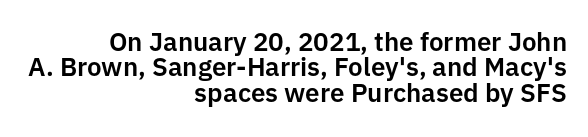
Q: Is the text italic (slanted)? A: No, it is upright.
Q: Is the text underlined? A: No.
Q: How is the paragraph aligned? A: Right-aligned.
Q: Is the spacing between letters normal or unusually wide? A: Normal.
Q: Is the spacing between lines tight, normal or loose? A: Tight.
